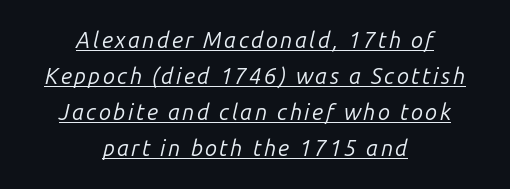
{"italic": "yes", "lean": "right", "slant_degrees": 14, "bold": "no", "underline": "yes", "align": "center", "line_spacing": "normal", "line_spacing_ratio": 1.63, "glyph_px": 22}
